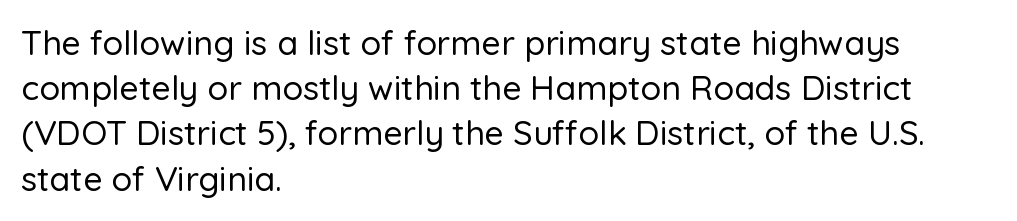
The image shows 34 px sans-serif type, upright; set left-aligned, normal line spacing (1.33x), normal letter spacing, not underlined; low stroke contrast and a medium x-height.
